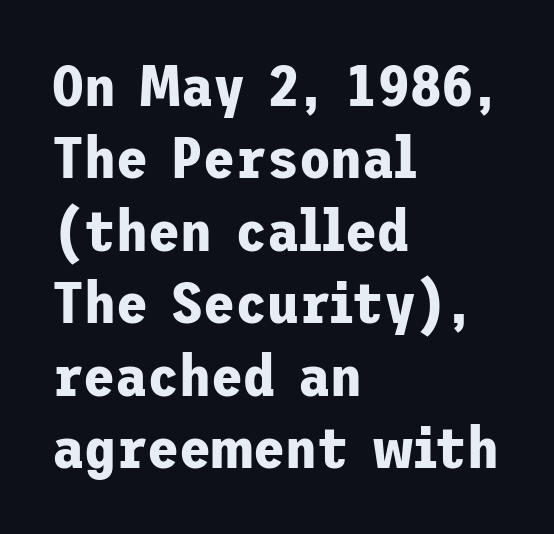
The image shows 58 px bold sans-serif type, upright; set left-aligned, normal line spacing (1.25x), normal letter spacing, not underlined; low stroke contrast and a medium x-height.
